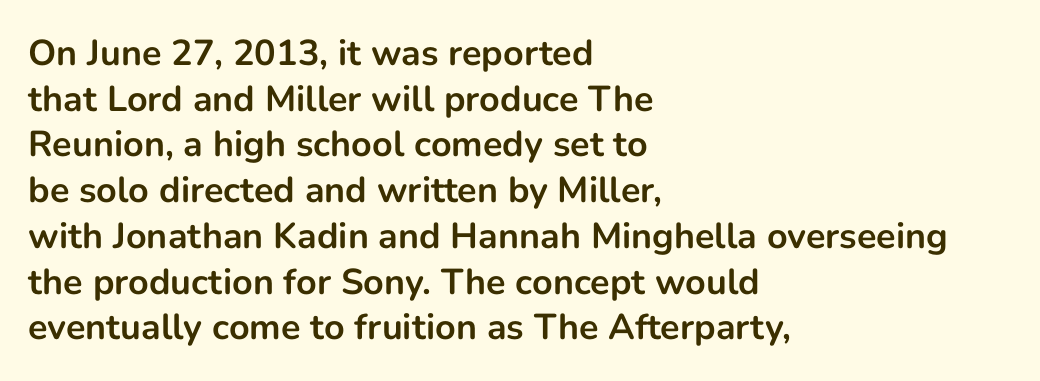
{"serif": "no", "italic": "no", "bold": "yes", "weight": "bold", "width": "normal", "stroke_contrast": "low", "x_height": "medium", "monospaced": "no", "underline": "no", "align": "left", "line_spacing": "normal", "line_spacing_ratio": 1.27, "letter_spacing": "normal", "letter_spacing_em": 0.0, "glyph_px": 36}
